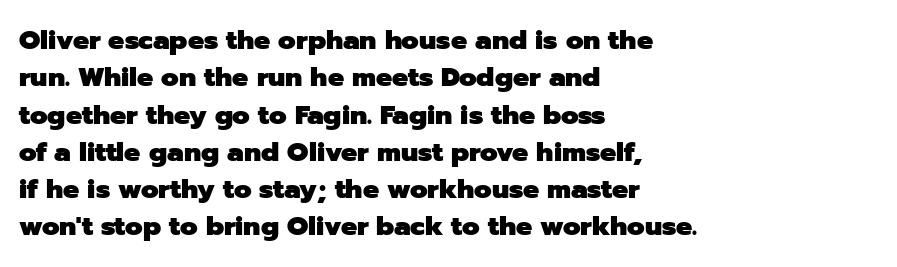
{"italic": "no", "bold": "yes", "underline": "no", "align": "left", "line_spacing": "normal", "line_spacing_ratio": 1.38, "letter_spacing": "normal", "letter_spacing_em": 0.0, "glyph_px": 27}
